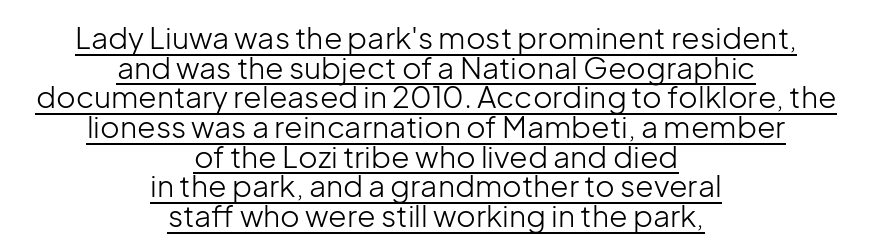
The image shows 30 px light sans-serif type, upright; set centered, tight line spacing (0.99x), normal letter spacing, underlined; low stroke contrast and a medium x-height.
